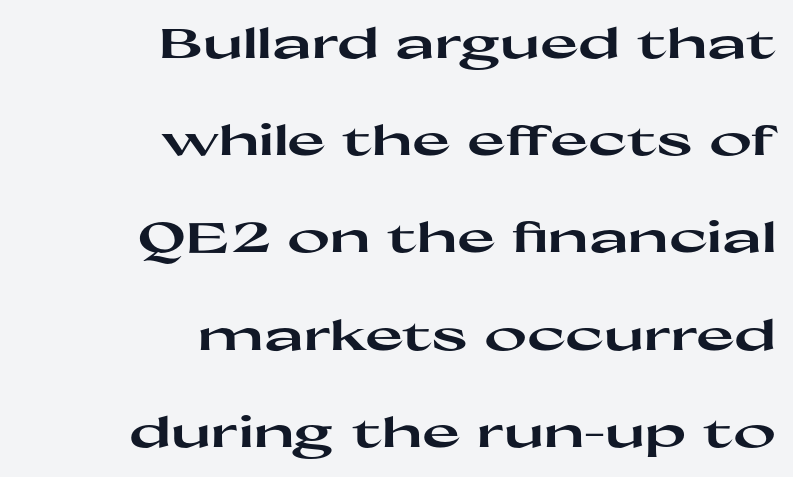
You can tell from the bare stems that sans-serif type was used. Compared with typical body copy, the letter spacing here is the same. Plenty of ink on the page — the face is bold. In terms of posture, this sample is upright.
